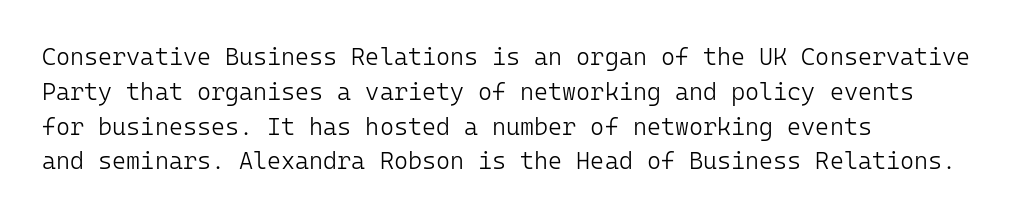
Q: Is the text bold? A: No.
Q: Is the text italic (slanted)? A: No, it is upright.
Q: Is the text underlined? A: No.
Q: How is the paragraph aligned? A: Left-aligned.
Q: Is the spacing between letters normal or unusually wide? A: Normal.
Q: Is the spacing between lines tight, normal or loose? A: Normal.
